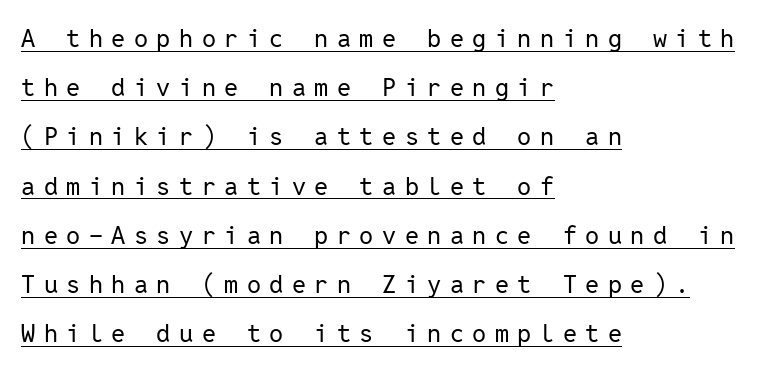
Q: Is the text bold? A: No.
Q: Is the text italic (slanted)? A: No, it is upright.
Q: Is the text underlined? A: Yes.
Q: How is the paragraph aligned? A: Left-aligned.
Q: Is the spacing between letters normal or unusually wide? A: Unusually wide.
Q: Is the spacing between lines tight, normal or loose? A: Loose.
